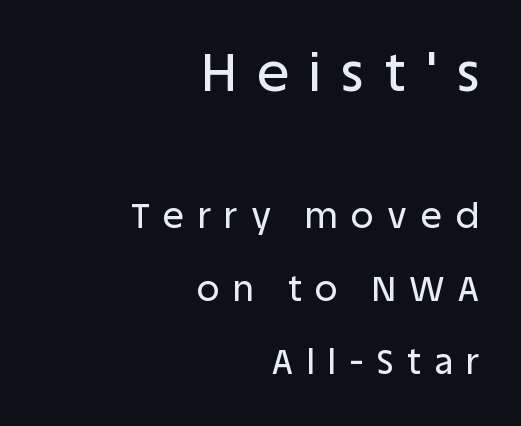
{"serif": "no", "italic": "no", "width": "normal", "stroke_contrast": "low", "x_height": "large", "monospaced": "no", "underline": "no", "align": "right", "line_spacing": "loose", "line_spacing_ratio": 2.09, "letter_spacing": "wide", "letter_spacing_em": 0.39, "larger_block": "first", "size_ratio": 1.51, "glyph_px": 53}
